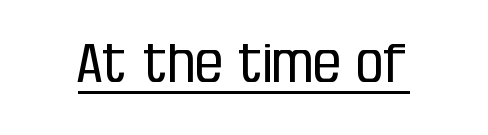
Short note: letters normally spaced. In terms of posture, this sample is upright. This rendering employs a face without finishing strokes, i.e., a sans-serif. On a weight scale, this lands at 450 or below. A typesetter would call this proportional, since set widths differ per character. Descenders here cross a horizontal rule under the line.
